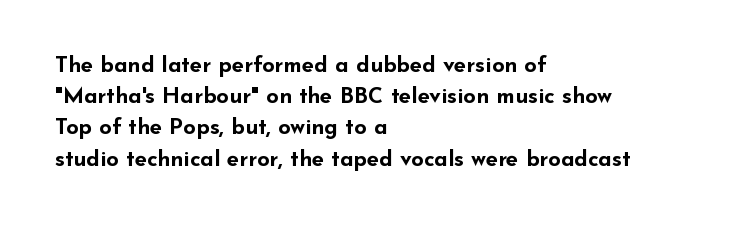
The image shows 22 px bold type, upright; set left-aligned, normal line spacing (1.42x), normal letter spacing, not underlined.
